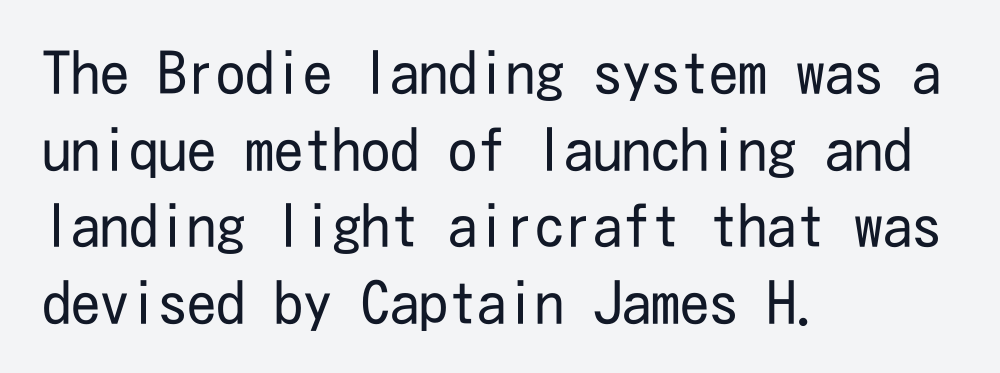
Q: Is the text bold? A: No.
Q: Is the text italic (slanted)? A: No, it is upright.
Q: Is the typeface a serif or a sans-serif typeface? A: Sans-serif.
Q: Is the text underlined? A: No.
Q: How is the paragraph aligned? A: Left-aligned.
Q: Is the spacing between letters normal or unusually wide? A: Normal.
Q: Is the spacing between lines tight, normal or loose? A: Normal.
Q: Width (condensed, normal, or wide)? A: Condensed.
Q: Stroke contrast? A: Low.
Q: x-height? A: Medium.
